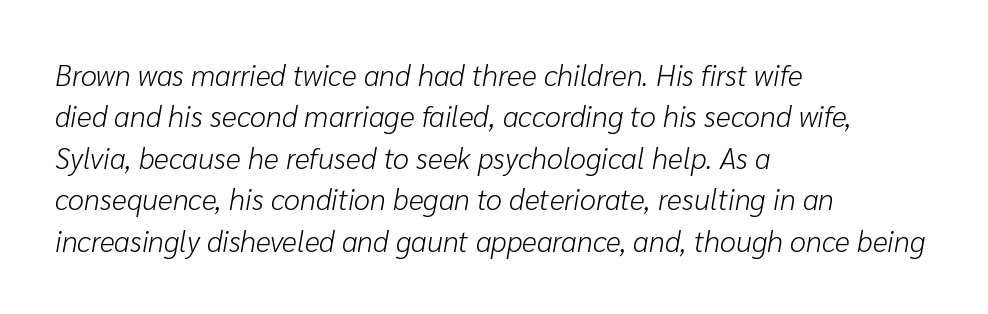
{"italic": "yes", "lean": "right", "slant_degrees": 10, "bold": "no", "weight": "light", "width": "normal", "stroke_contrast": "low", "x_height": "medium", "monospaced": "no", "underline": "no", "align": "left", "line_spacing": "normal", "line_spacing_ratio": 1.43, "letter_spacing": "normal", "letter_spacing_em": 0.0, "glyph_px": 29}
